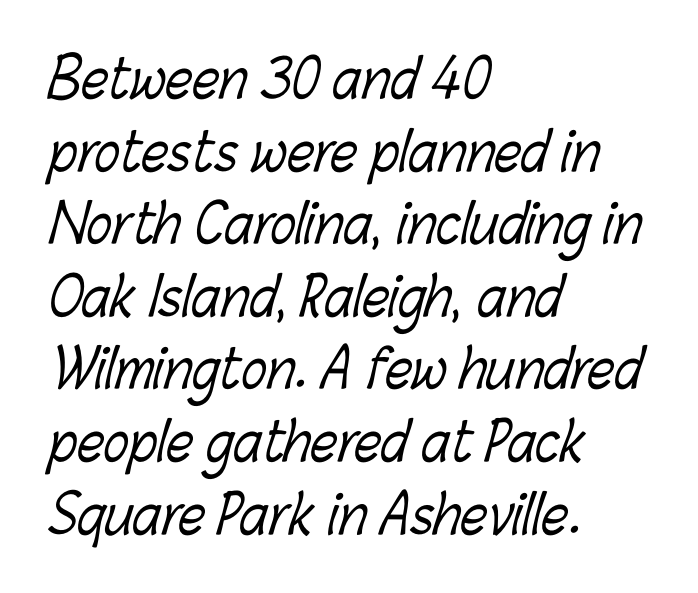
Do the characters align in a grid? No, the font is proportional. This rendering features lettering with no underline. The weight would be labelled regular, book, light, or lighter still. The designer left line spacing at the default.
